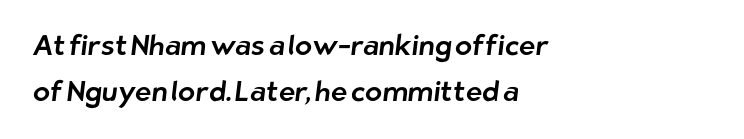
Q: Is the typeface a serif or a sans-serif typeface? A: Sans-serif.
Q: Is the text underlined? A: No.
Q: How is the paragraph aligned? A: Left-aligned.
Q: Is the spacing between letters normal or unusually wide? A: Normal.
Q: Is the spacing between lines tight, normal or loose? A: Normal.
Q: Width (condensed, normal, or wide)? A: Normal.
Q: Stroke contrast? A: Low.
Q: x-height? A: Medium.
Q: Monospaced? A: No.
